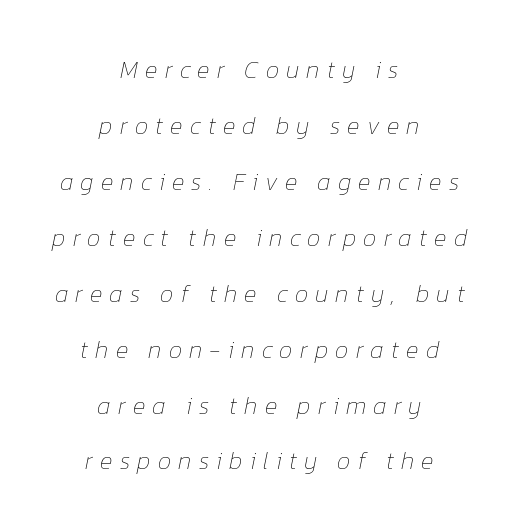
{"italic": "yes", "lean": "right", "slant_degrees": 12, "bold": "no", "underline": "no", "align": "center", "line_spacing": "loose", "line_spacing_ratio": 2.33, "letter_spacing": "wide", "letter_spacing_em": 0.3, "glyph_px": 24}
